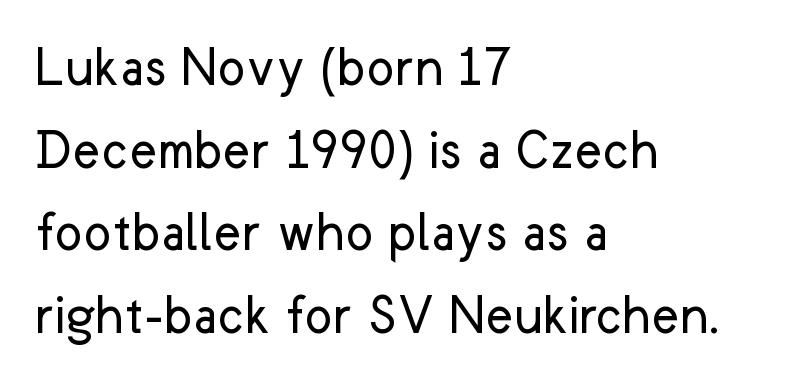
Q: Is the text bold? A: No.
Q: Is the text italic (slanted)? A: No, it is upright.
Q: Is the typeface a serif or a sans-serif typeface? A: Sans-serif.
Q: Is the text underlined? A: No.
Q: How is the paragraph aligned? A: Left-aligned.
Q: Is the spacing between letters normal or unusually wide? A: Normal.
Q: Is the spacing between lines tight, normal or loose? A: Normal.
Q: Width (condensed, normal, or wide)? A: Normal.
Q: Stroke contrast? A: Low.
Q: x-height? A: Medium.
Q: Monospaced? A: No.
